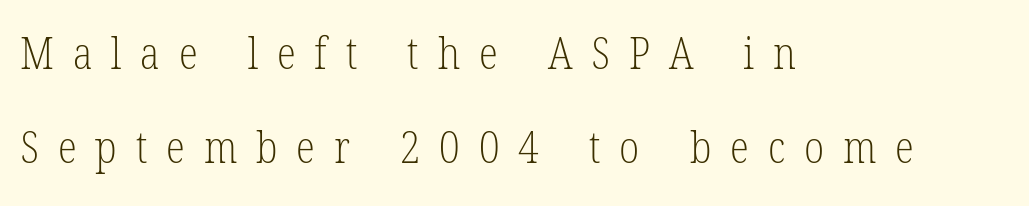
The image shows 44 px light, condensed serif type, upright; set left-aligned, loose line spacing (2.13x), unusually wide letter spacing (+0.43 em), not underlined; low stroke contrast and a medium x-height.
